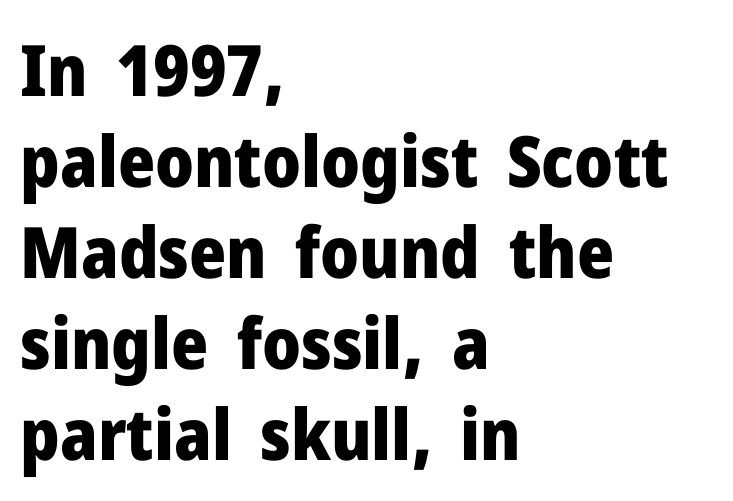
The image shows 71 px heavy sans-serif type, upright; set left-aligned, normal line spacing (1.28x), normal letter spacing, not underlined; low stroke contrast and a medium x-height.
